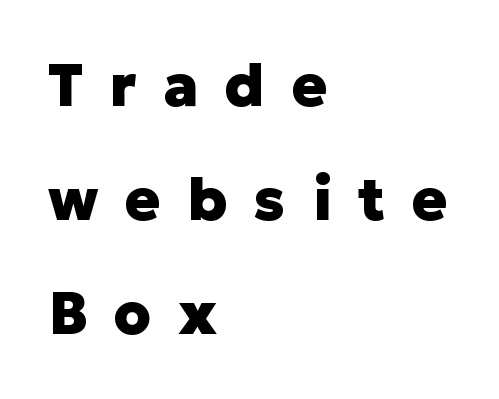
These lines stand farther apart than default settings would place them. The passage shown is typeset with a sans-serif family. Each word looks stretched out because of the extra space between its letters. Underlining? Definitely not there. Proportional: the letters do not fall into vertical columns.
